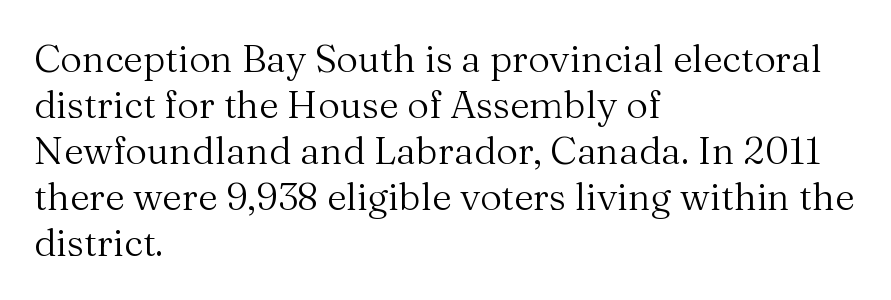
{"serif": "yes", "italic": "no", "bold": "no", "weight": "regular", "width": "normal", "stroke_contrast": "medium", "x_height": "medium", "monospaced": "no", "underline": "no", "align": "left", "line_spacing_ratio": 1.21, "letter_spacing": "normal", "letter_spacing_em": 0.0, "glyph_px": 38}
